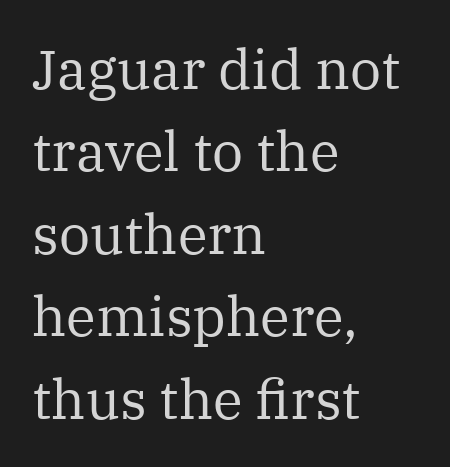
{"serif": "yes", "italic": "no", "bold": "no", "weight": "regular", "width": "normal", "stroke_contrast": "medium", "x_height": "medium", "monospaced": "no", "underline": "no", "align": "left", "line_spacing": "normal", "line_spacing_ratio": 1.5, "letter_spacing": "normal", "letter_spacing_em": 0.0, "glyph_px": 55}
